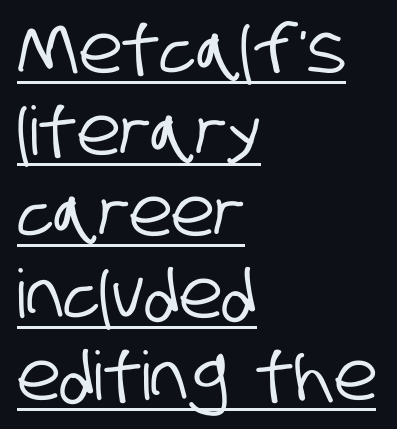
These lines keep a tight, regular rhythm from letter to letter. A classic flush-left, rag-right setting is used for this passage. This sample has the flowing, uneven cadence of proportional lettering. In designer terms, the underline attribute is active on this setting. You can tell from the bare stems that sans-serif type was used.
